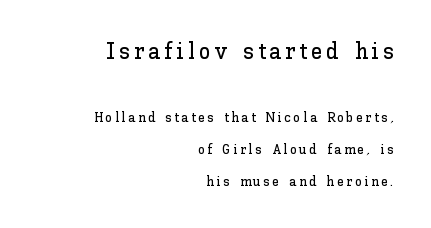
{"italic": "no", "underline": "no", "align": "right", "line_spacing": "loose", "line_spacing_ratio": 2.29, "larger_block": "first", "size_ratio": 1.64, "glyph_px": 23}
